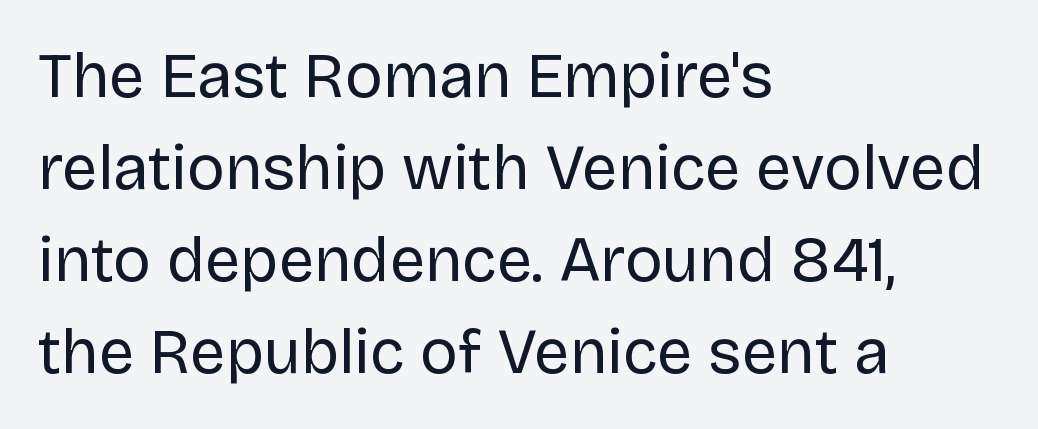
Clear beneath every line of the passage. In terms of letterspacing, this is plain default setting. Look at the bottom of the vertical strokes: they stop flat, with no serifs. The ragged edge is on the right, which tells us the setting is flush left. The lines sit at an ordinary, default distance from one another.
